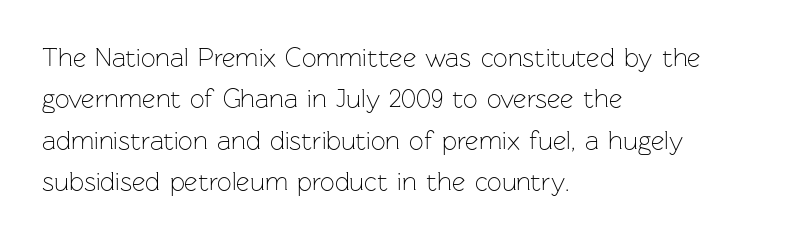
The image shows 26 px text type, upright; set left-aligned, normal line spacing (1.59x), normal letter spacing, not underlined.
